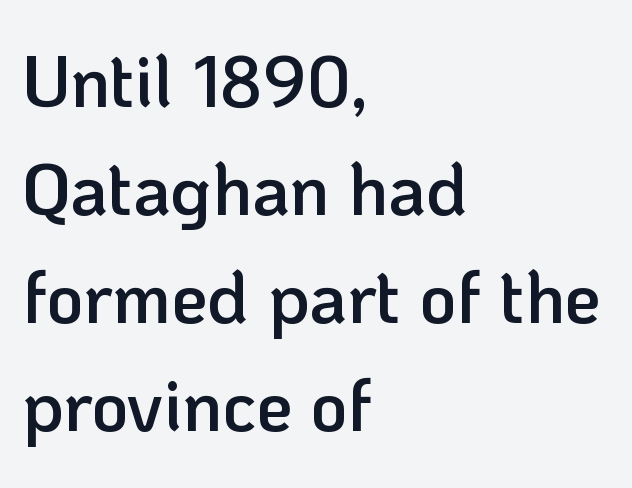
Does the weight exceed regular? Yes, but only to semibold. All the whitespace from short lines collects on the right. Is the letter spacing exaggerated? No — it looks like the ordinary default. The rendering uses a moderate line-height, typical for paragraphs. Nope, not italic — everything's standing straight.
